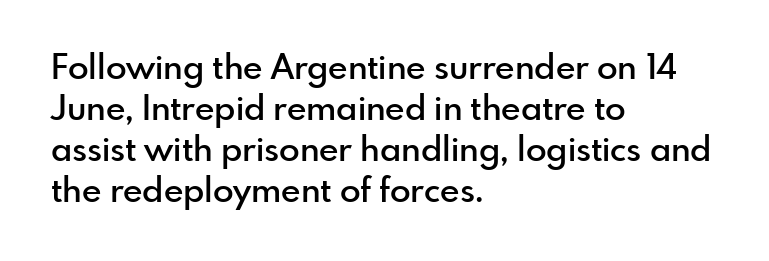
{"serif": "no", "italic": "no", "bold": "semi", "weight": "semibold", "width": "normal", "x_height": "small", "monospaced": "no", "underline": "no", "align": "left", "line_spacing_ratio": 1.21, "letter_spacing": "normal", "letter_spacing_em": 0.0, "glyph_px": 34}
